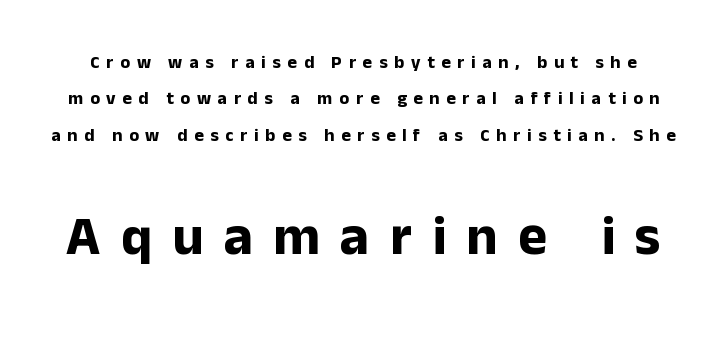
Q: Is the text bold? A: Yes.
Q: Is the text italic (slanted)? A: No, it is upright.
Q: Is the typeface a serif or a sans-serif typeface? A: Sans-serif.
Q: Is the text underlined? A: No.
Q: Is the spacing between letters normal or unusually wide? A: Unusually wide.
Q: Is the spacing between lines tight, normal or loose? A: Loose.
Q: Which block of text is set in a larger size, the first (top) or the second (bottom)? A: The second (bottom) one.
Q: Width (condensed, normal, or wide)? A: Normal.
Q: Stroke contrast? A: Low.
Q: x-height? A: Medium.
Q: Monospaced? A: No.
